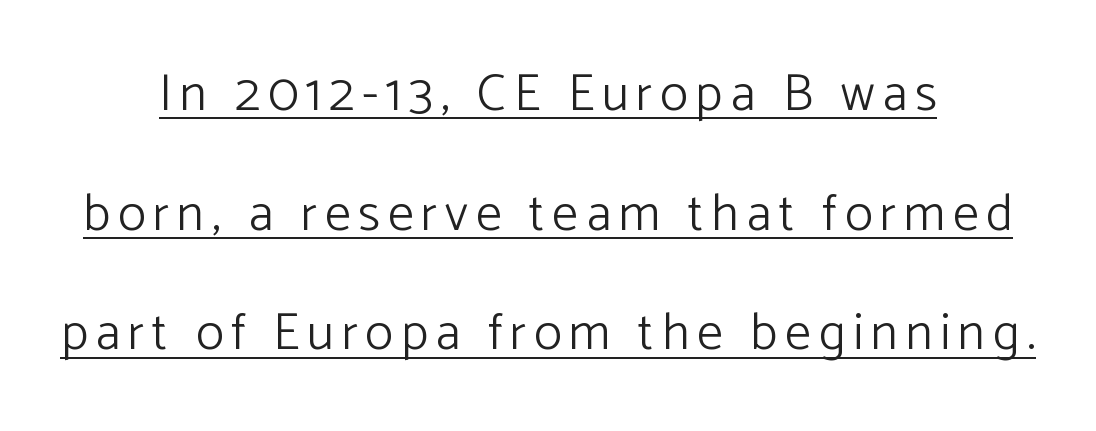
Q: Is the text bold? A: No.
Q: Is the text italic (slanted)? A: No, it is upright.
Q: Is the typeface a serif or a sans-serif typeface? A: Sans-serif.
Q: Is the text underlined? A: Yes.
Q: How is the paragraph aligned? A: Centered.
Q: Is the spacing between lines tight, normal or loose? A: Loose.
Q: Width (condensed, normal, or wide)? A: Normal.
Q: Stroke contrast? A: Low.
Q: x-height? A: Medium.
Q: Monospaced? A: No.
